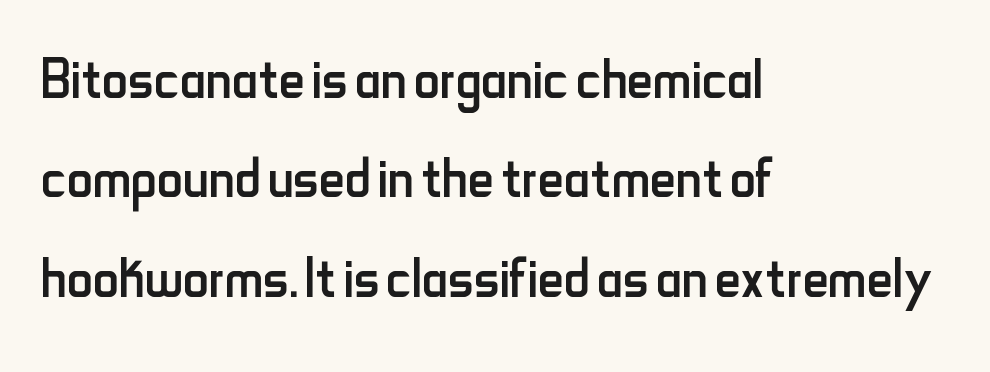
{"serif": "no", "italic": "no", "bold": "no", "weight": "regular", "width": "condensed", "stroke_contrast": "low", "x_height": "small", "monospaced": "no", "underline": "no", "align": "left", "line_spacing": "normal", "line_spacing_ratio": 1.38, "letter_spacing": "normal", "letter_spacing_em": 0.0, "glyph_px": 72}
